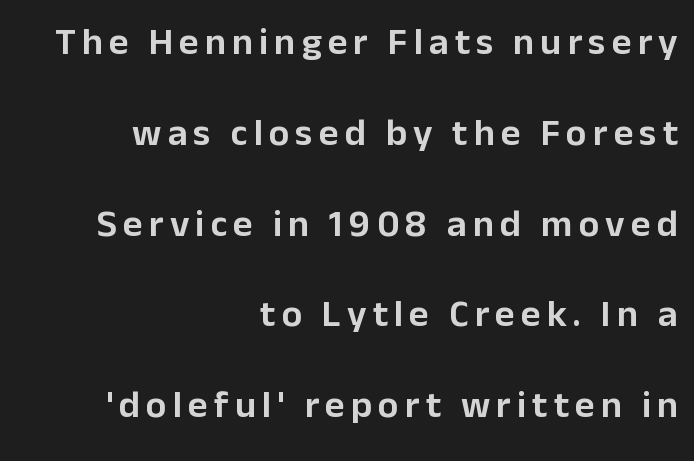
{"serif": "no", "italic": "no", "width": "normal", "stroke_contrast": "low", "x_height": "medium", "monospaced": "no", "underline": "no", "align": "right", "line_spacing": "loose", "line_spacing_ratio": 2.39, "glyph_px": 38}
